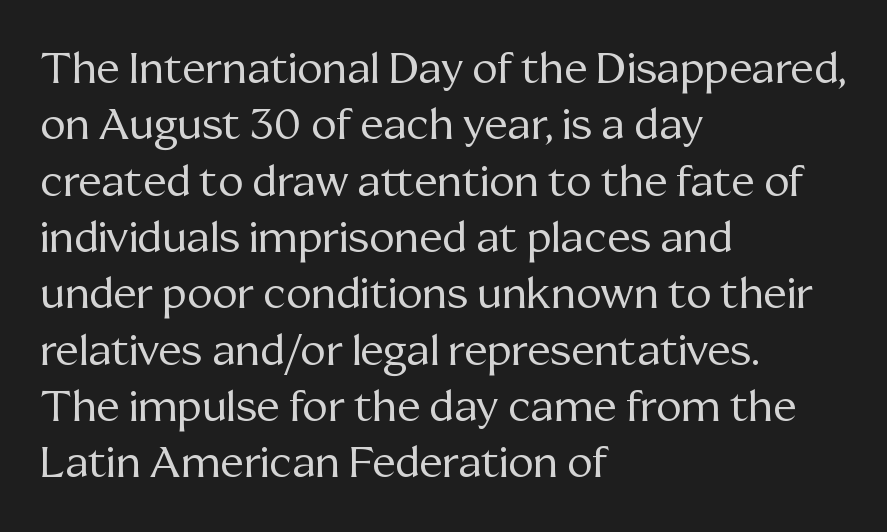
Bold? No — there's no thickening of the strokes. The space beneath each line is pristine and unruled. Old-style or modern, the face here clearly has serifs. Tall strokes in this sample are plumb rather than angled. Rows of type keep a routine distance in the vertical direction.
